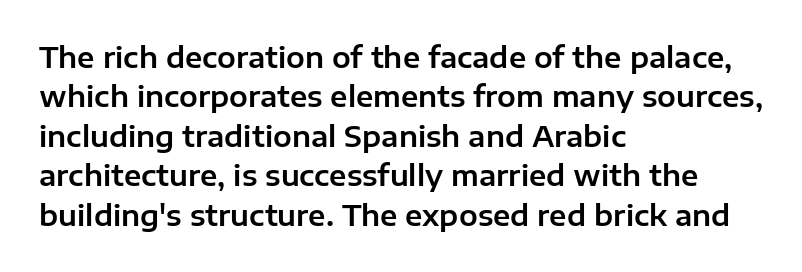
The image shows 28 px sans-serif type, upright; set left-aligned, normal line spacing (1.41x), normal letter spacing, not underlined; low stroke contrast and a medium x-height.
